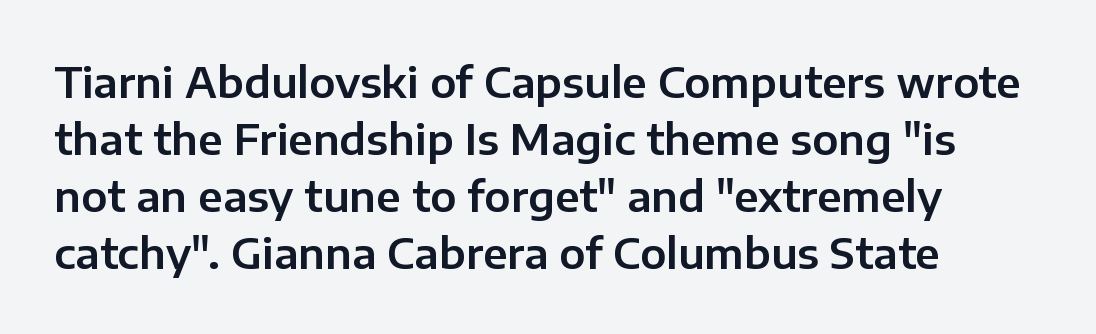
Q: Is the text italic (slanted)? A: No, it is upright.
Q: Is the typeface a serif or a sans-serif typeface? A: Sans-serif.
Q: Is the text underlined? A: No.
Q: How is the paragraph aligned? A: Left-aligned.
Q: Is the spacing between letters normal or unusually wide? A: Normal.
Q: Is the spacing between lines tight, normal or loose? A: Normal.
Q: Width (condensed, normal, or wide)? A: Normal.
Q: Stroke contrast? A: Low.
Q: x-height? A: Medium.
Q: Monospaced? A: No.
